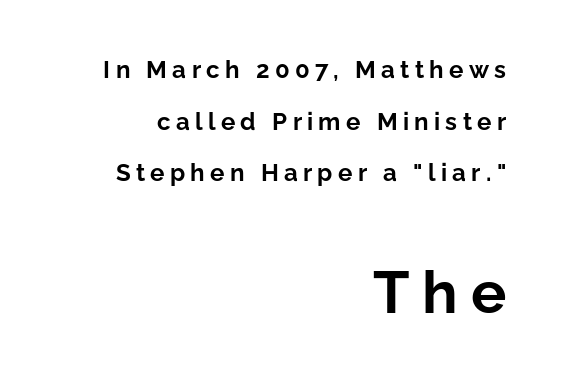
Q: Is the text bold? A: Yes.
Q: Is the text italic (slanted)? A: No, it is upright.
Q: Is the typeface a serif or a sans-serif typeface? A: Sans-serif.
Q: Is the text underlined? A: No.
Q: How is the paragraph aligned? A: Right-aligned.
Q: Is the spacing between letters normal or unusually wide? A: Unusually wide.
Q: Is the spacing between lines tight, normal or loose? A: Loose.
Q: Which block of text is set in a larger size, the first (top) or the second (bottom)? A: The second (bottom) one.
Q: Width (condensed, normal, or wide)? A: Normal.
Q: Stroke contrast? A: Low.
Q: x-height? A: Medium.
Q: Monospaced? A: No.
